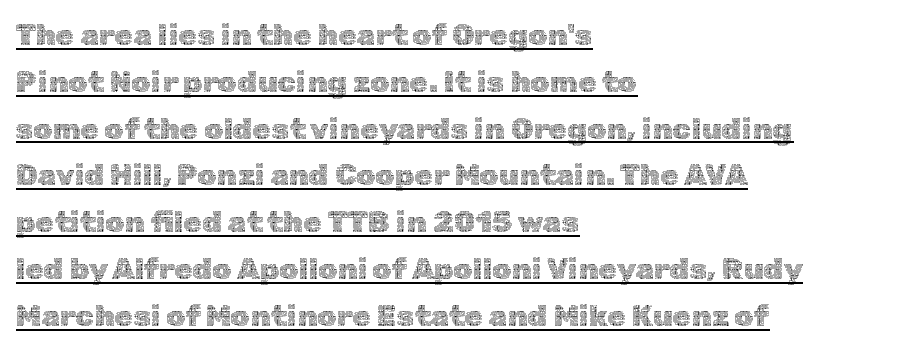
Q: Is the text bold? A: No.
Q: Is the text italic (slanted)? A: No, it is upright.
Q: Is the text underlined? A: Yes.
Q: How is the paragraph aligned? A: Left-aligned.
Q: Is the spacing between letters normal or unusually wide? A: Normal.
Q: Is the spacing between lines tight, normal or loose? A: Normal.
Q: Width (condensed, normal, or wide)? A: Normal.
Q: x-height? A: Medium.
Q: Monospaced? A: No.
